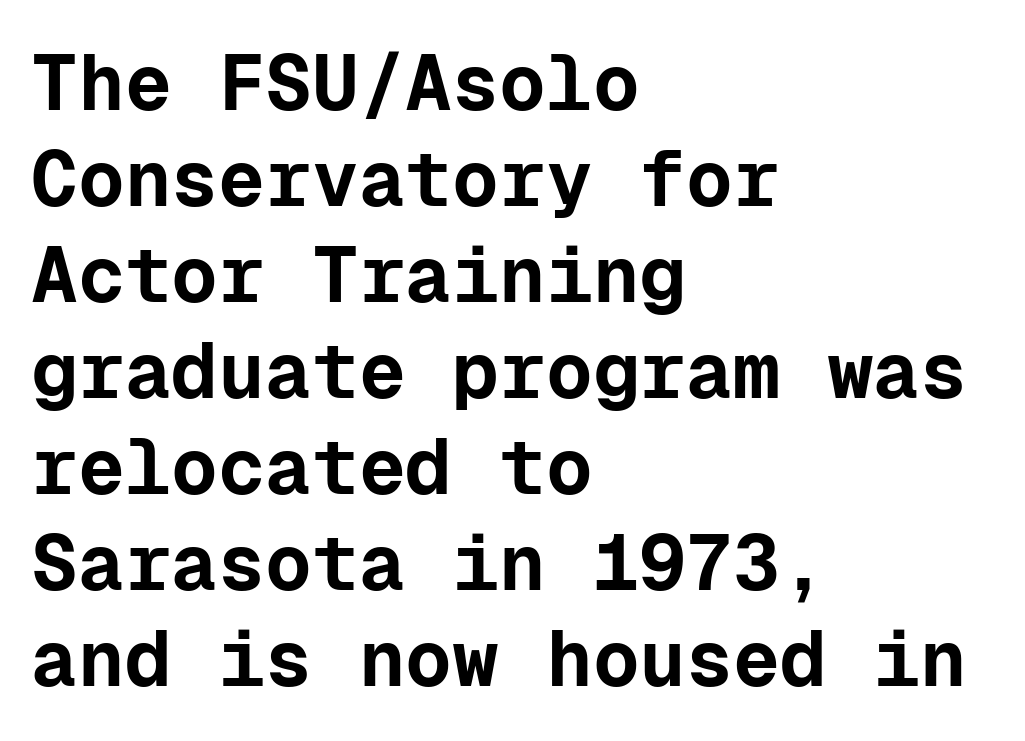
Q: Is the text bold? A: Yes.
Q: Is the text italic (slanted)? A: No, it is upright.
Q: Is the typeface a serif or a sans-serif typeface? A: Sans-serif.
Q: Is the text underlined? A: No.
Q: How is the paragraph aligned? A: Left-aligned.
Q: Is the spacing between letters normal or unusually wide? A: Normal.
Q: Width (condensed, normal, or wide)? A: Normal.
Q: Stroke contrast? A: Low.
Q: x-height? A: Medium.
Q: Monospaced? A: Yes.
